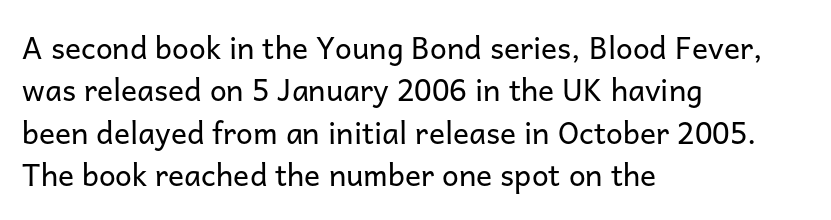
This rendering features lettering with no underline. Each letter keeps its own natural width here, so spacing adapts to shape. This block has exactly the height ordinary leading produces. Unlike a traditional serif, this face leaves its strokes unadorned.
